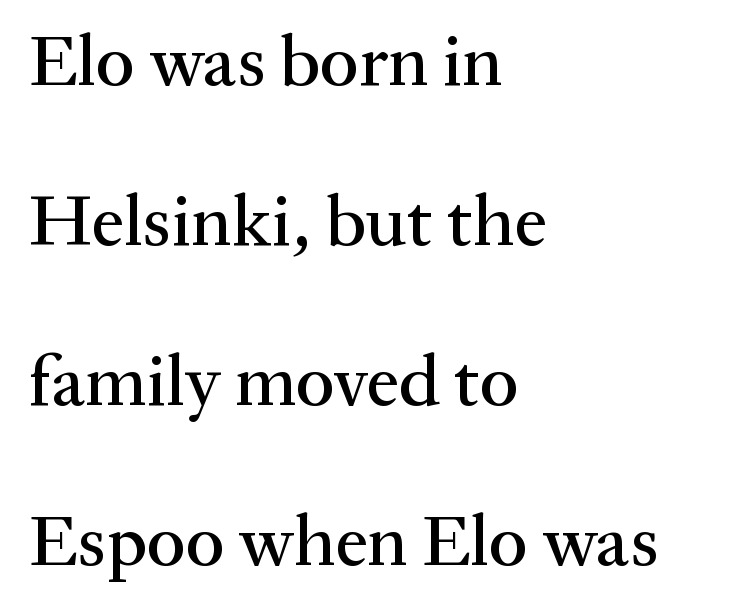
The image shows 73 px serif type, upright; set left-aligned, loose line spacing (2.19x), normal letter spacing, not underlined; medium stroke contrast and a medium x-height.
